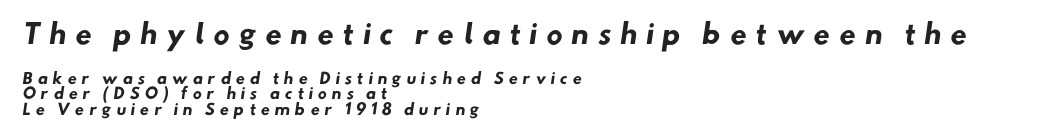
The letterforms stand isolated, each surrounded by extra space. Strong, thick strokes mark this as bold type. The rendering uses a small line-height, squeezing the rows. Bigger letters appear in the top chunk; the bottom chunk is reduced. Descenders are the only things crossing below the line. Caption: multi-line text, flush left, ragged right.
